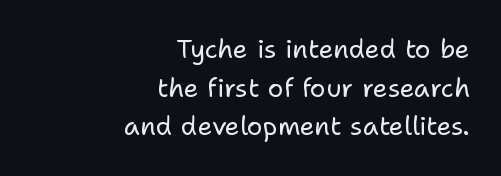
Q: Is the text bold? A: No.
Q: Is the text italic (slanted)? A: No, it is upright.
Q: Is the text underlined? A: No.
Q: How is the paragraph aligned? A: Right-aligned.
Q: Is the spacing between letters normal or unusually wide? A: Normal.
Q: Is the spacing between lines tight, normal or loose? A: Normal.
